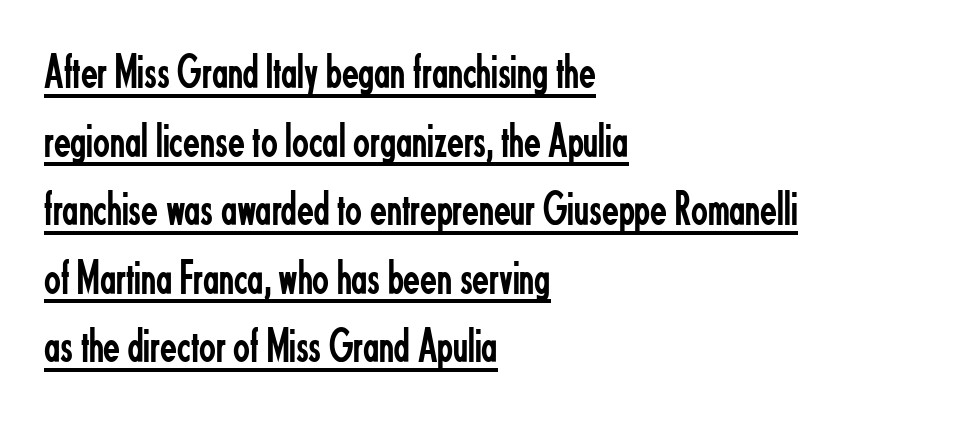
All the whitespace from short lines collects on the right. Spacing between characters is what you'd get straight out of the box. What decoration does the sample have? An underline. Nope, no serifs anywhere on these letters.
